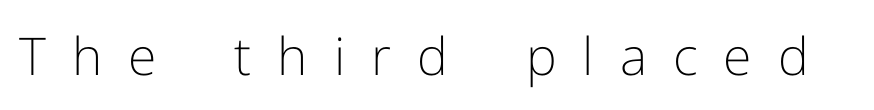
Q: Is the text bold? A: No.
Q: Is the text italic (slanted)? A: No, it is upright.
Q: Is the typeface a serif or a sans-serif typeface? A: Sans-serif.
Q: Is the text underlined? A: No.
Q: Is the spacing between letters normal or unusually wide? A: Unusually wide.
Q: Width (condensed, normal, or wide)? A: Normal.
Q: Stroke contrast? A: Low.
Q: x-height? A: Medium.
Q: Monospaced? A: No.
